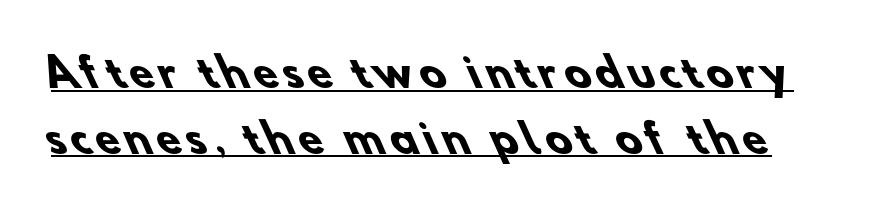
The image shows 39 px heavy sans-serif type; set normal line spacing (1.68x), underlined; low stroke contrast and a small x-height.
